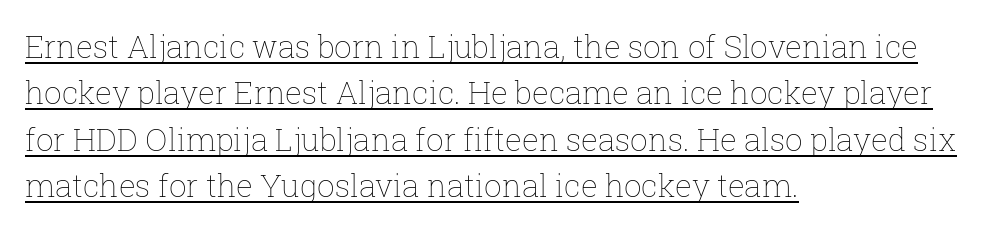
The image shows 31 px thin type, upright; set left-aligned, normal line spacing (1.5x), normal letter spacing, underlined; low stroke contrast and a medium x-height.
